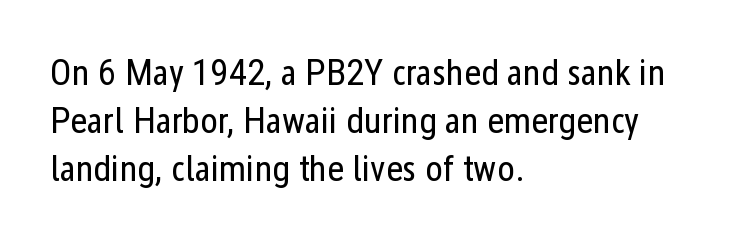
The image shows 37 px regular-weight, condensed sans-serif type, upright; set left-aligned, normal line spacing (1.3x), normal letter spacing, not underlined; low stroke contrast and a medium x-height.
